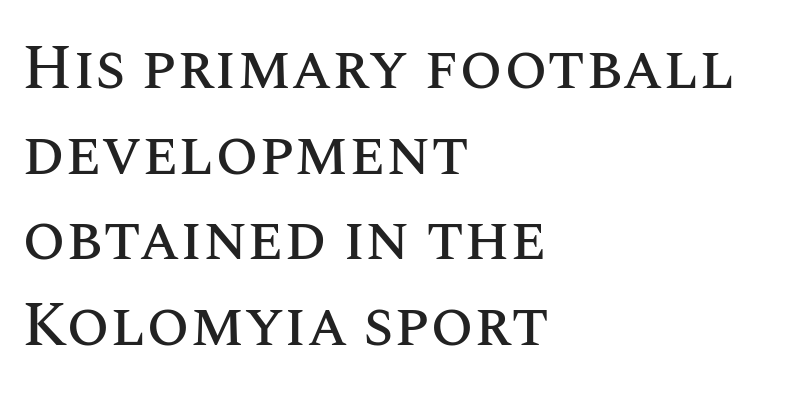
The typesetter chose a ragged-right arrangement here. Lines of text with bare space underneath. Character widths vary here, with narrow letters taking less room than wide ones. This sample keeps an unexceptional amount of space between lines. Short note: letters normally spaced. This is the regular roman posture of the typeface.
